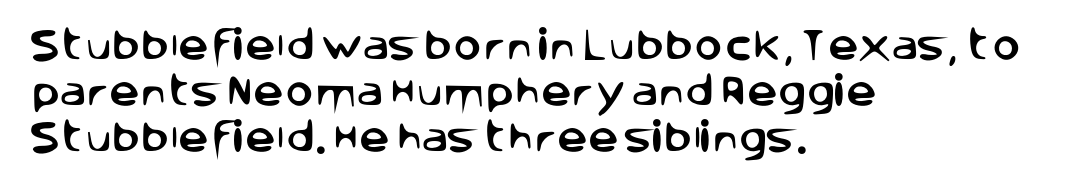
Unmarked baselines from the first word to the last. Line starts are locked; line ends wander. Vertically, the passage feels balanced, rows spaced as you'd expect. This rendering leaves character spacing at its baseline value. Here the designer chose a conventional face with non-uniform glyph widths.
